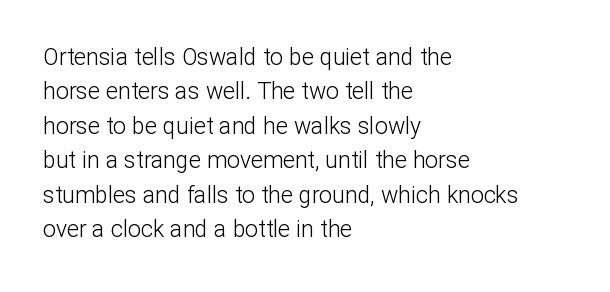
{"italic": "no", "bold": "no", "underline": "no", "align": "left", "line_spacing": "normal", "line_spacing_ratio": 1.5, "letter_spacing": "normal", "letter_spacing_em": 0.0, "glyph_px": 23}
